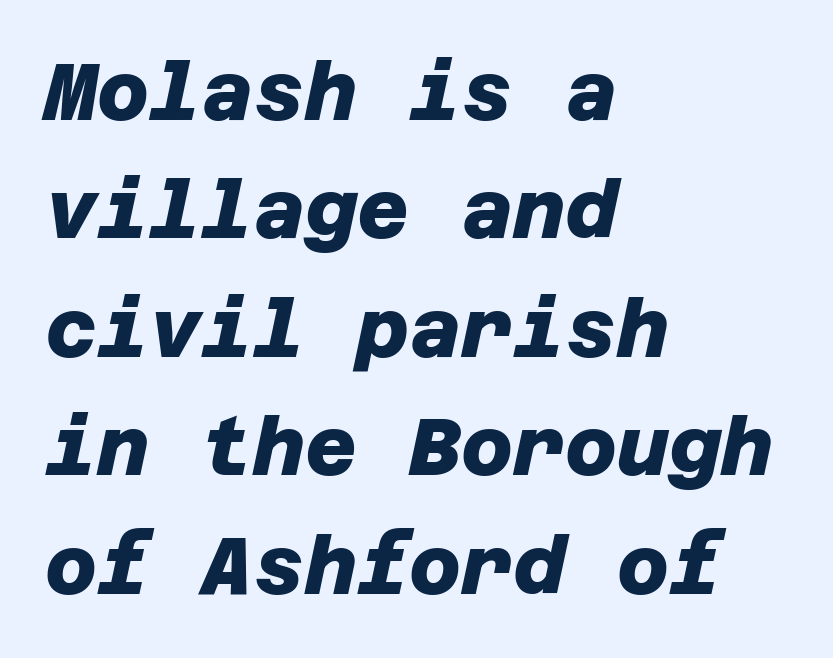
The image shows 80 px heavy sans-serif type; set left-aligned, normal line spacing (1.48x), normal letter spacing, not underlined; low stroke contrast and a large x-height.
